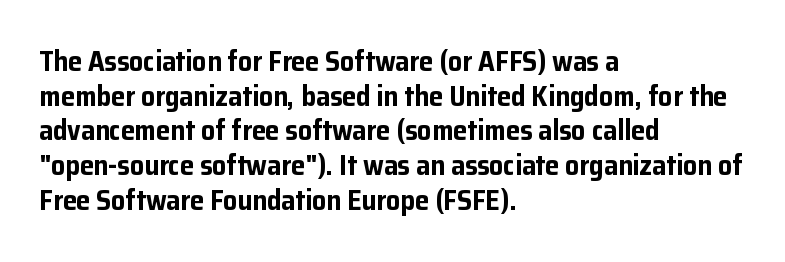
Spacing verdict: proportional, widths tailored to each character. The face used here has the dense, thick strokes of a bold. Posture: upright roman. Type without underlining. Students, note that the glyphs here touch the page at normal intervals. The text was rendered using a sans face with plain stroke endings.
